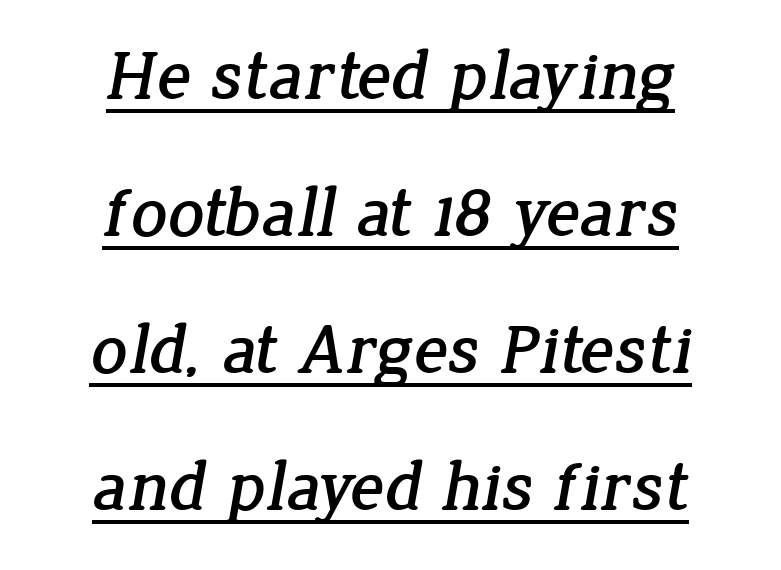
The image shows 71 px serif type; set centered, loose line spacing (1.93x), normal letter spacing, underlined; low stroke contrast and a medium x-height.
